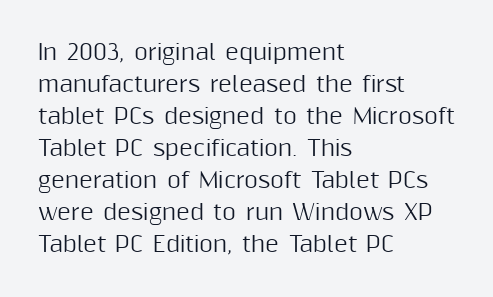
The image shows 21 px text type, upright; set left-aligned, normal line spacing (1.52x), normal letter spacing, not underlined.
